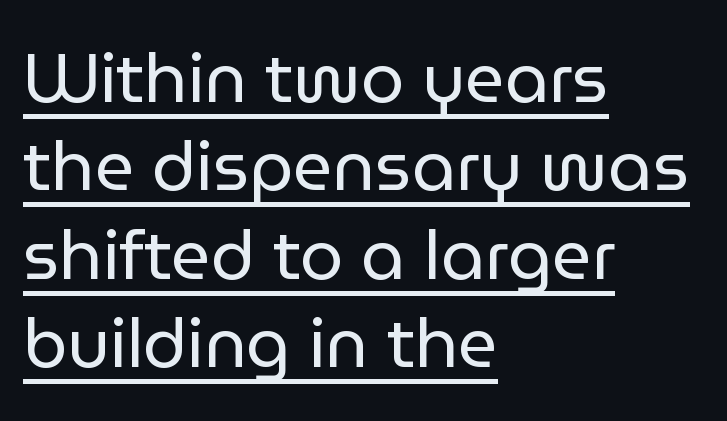
{"serif": "no", "italic": "no", "bold": "no", "weight": "regular", "width": "normal", "stroke_contrast": "low", "x_height": "medium", "monospaced": "no", "underline": "yes", "align": "left", "line_spacing": "normal", "line_spacing_ratio": 1.28, "letter_spacing": "normal", "letter_spacing_em": 0.0, "glyph_px": 69}
